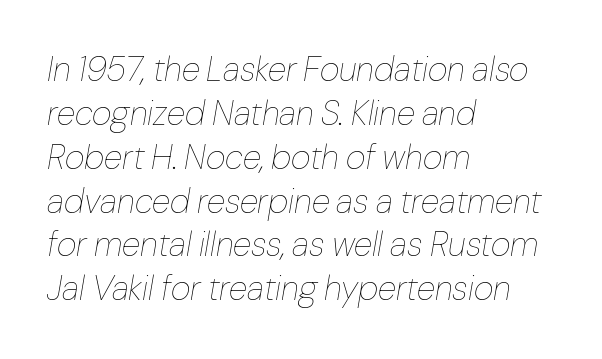
Would a proofreader flag this as italicized? Yes. The rows are spaced the way most documents space them. Spacing verdict: proportional, widths tailored to each character. On a weight scale, this lands at 450 or below. Short and long lines alike share a common starting point at left. The passage shown is not underscored anywhere.
